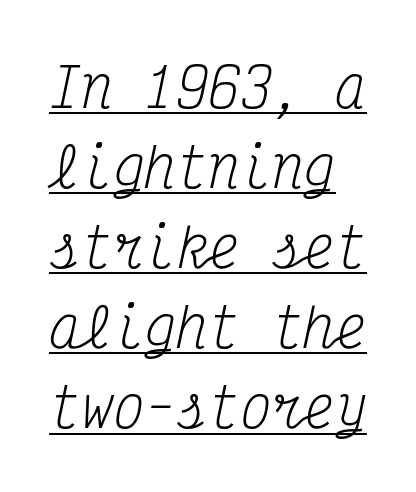
Q: Is the text bold? A: No.
Q: Is the text italic (slanted)? A: Yes, it leans right by about 12 degrees.
Q: Is the typeface a serif or a sans-serif typeface? A: Serif.
Q: Is the text underlined? A: Yes.
Q: Is the spacing between letters normal or unusually wide? A: Normal.
Q: Is the spacing between lines tight, normal or loose? A: Normal.
Q: Width (condensed, normal, or wide)? A: Condensed.
Q: Stroke contrast? A: Medium.
Q: x-height? A: Medium.
Q: Monospaced? A: Yes.
